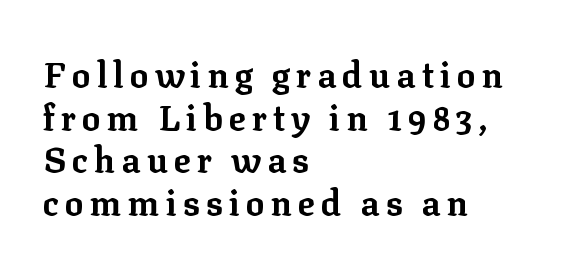
The image shows 35 px bold serif type, upright; set left-aligned, line spacing 1.22x, not underlined; low stroke contrast and a medium x-height.
